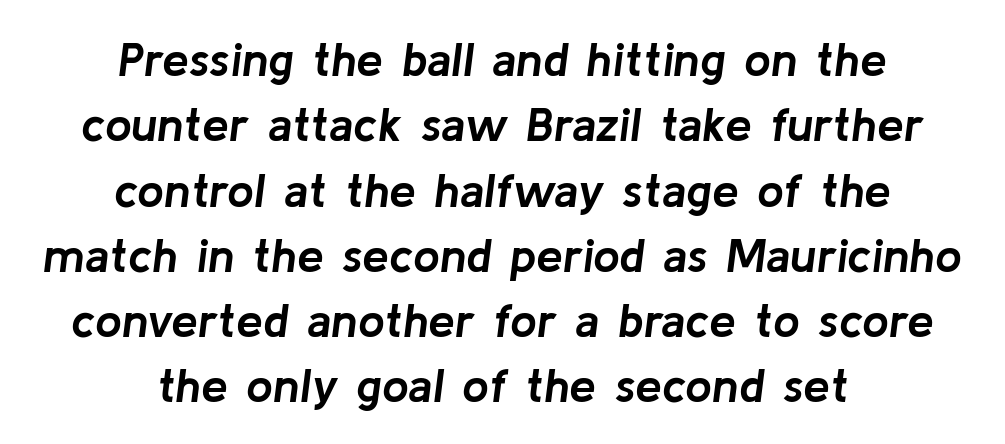
Q: Is the text bold? A: Yes.
Q: Is the text italic (slanted)? A: Yes, it leans right by about 8 degrees.
Q: Is the text underlined? A: No.
Q: How is the paragraph aligned? A: Centered.
Q: Is the spacing between letters normal or unusually wide? A: Normal.
Q: Is the spacing between lines tight, normal or loose? A: Normal.
Q: Width (condensed, normal, or wide)? A: Normal.
Q: Stroke contrast? A: Low.
Q: x-height? A: Medium.
Q: Monospaced? A: No.
